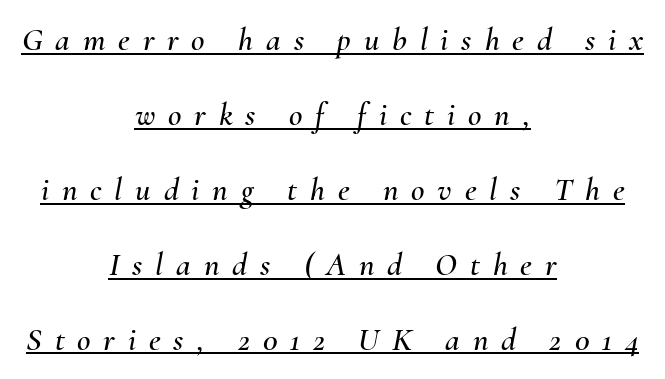
The image shows 33 px text type, italic (leaning right); set centered, loose line spacing (2.27x), unusually wide letter spacing (+0.39 em), underlined; medium stroke contrast and a small x-height.
